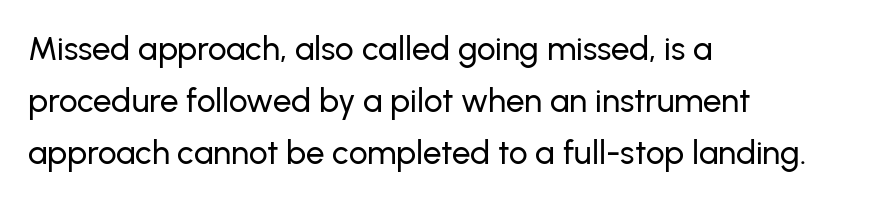
Q: Is the text italic (slanted)? A: No, it is upright.
Q: Is the typeface a serif or a sans-serif typeface? A: Sans-serif.
Q: Is the text underlined? A: No.
Q: How is the paragraph aligned? A: Left-aligned.
Q: Is the spacing between letters normal or unusually wide? A: Normal.
Q: Is the spacing between lines tight, normal or loose? A: Normal.
Q: Width (condensed, normal, or wide)? A: Normal.
Q: Stroke contrast? A: Low.
Q: x-height? A: Medium.
Q: Monospaced? A: No.
